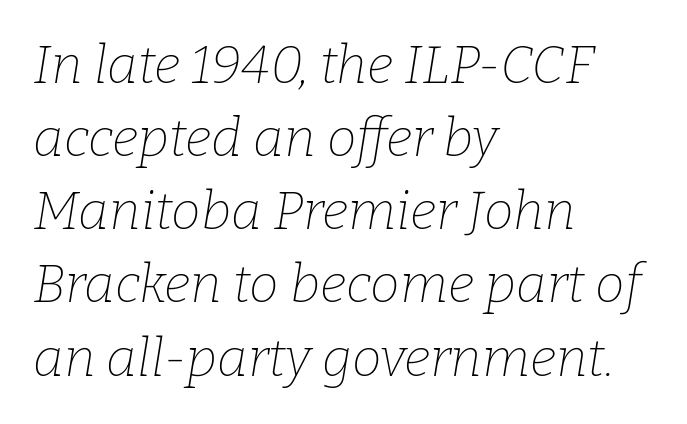
Are there feet on the stems? There are — it's a serif. The baseline area is clear. If you drew a line through each stem, it would be angled. Caption: face not bold, strokes unweighted. This sample uses plain, unmodified letter spacing. Line beginnings align vertically; line endings do not.
